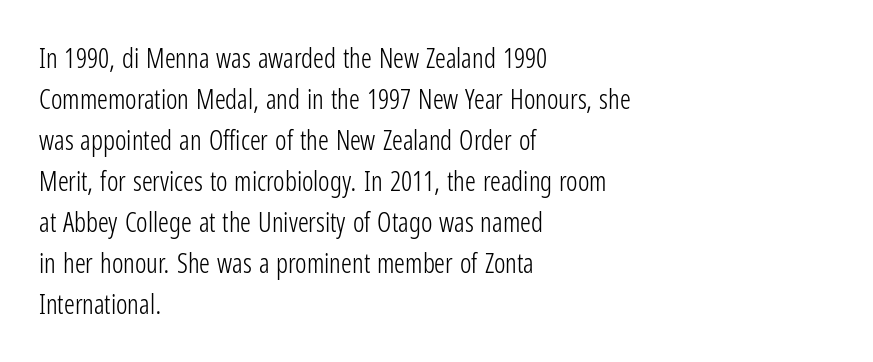
On a weight scale, this lands at 450 or below. The passage shown has conventional tracking throughout. A normal amount of white space separates one row of letters from the next. The rag falls on the right side of this text block.
